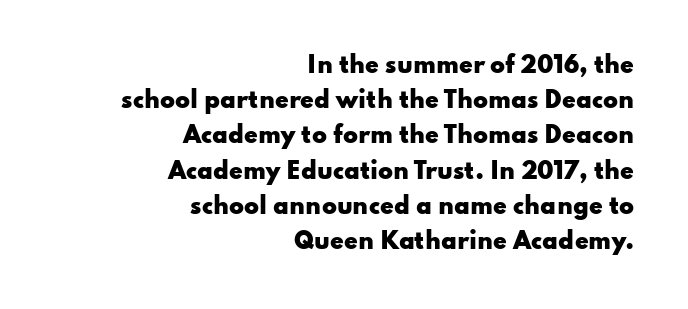
The image shows 22 px bold type, upright; set right-aligned, normal line spacing (1.6x), normal letter spacing, not underlined.
